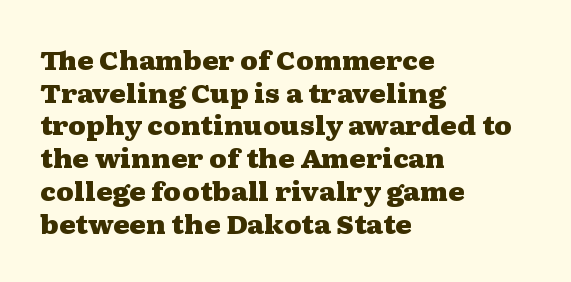
{"italic": "no", "bold": "yes", "underline": "no", "align": "left", "line_spacing": "normal", "line_spacing_ratio": 1.31, "letter_spacing": "normal", "letter_spacing_em": 0.0, "glyph_px": 25}
